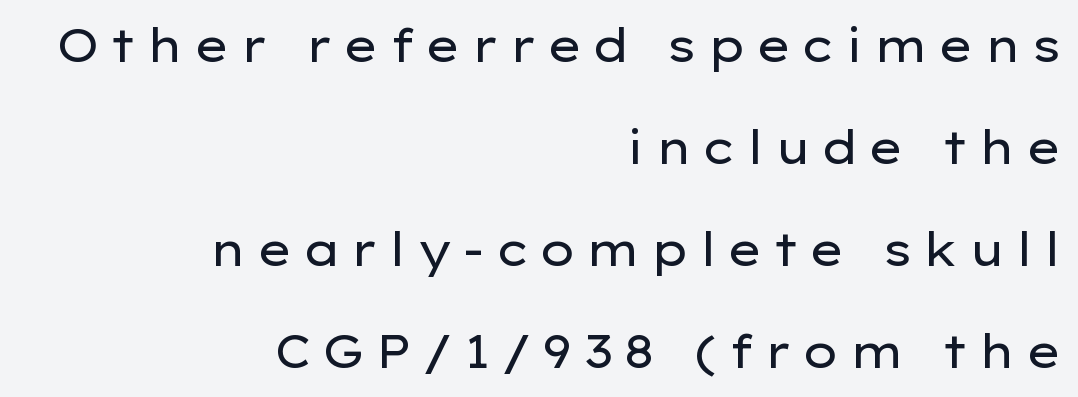
The image shows 46 px regular-weight, wide sans-serif type, upright; set right-aligned, loose line spacing (2.22x), unusually wide letter spacing (+0.21 em), not underlined; low stroke contrast and a medium x-height.
